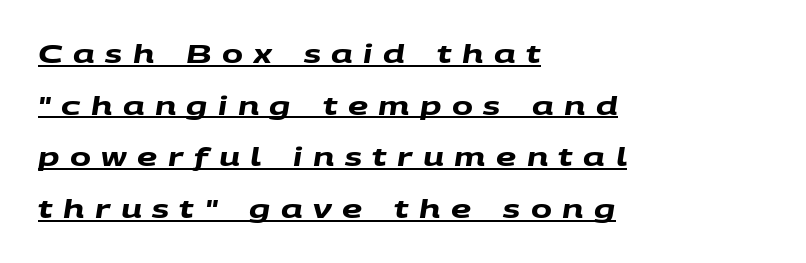
The image shows 25 px bold type; set left-aligned, loose line spacing (2.07x), unusually wide letter spacing (+0.42 em), underlined.
